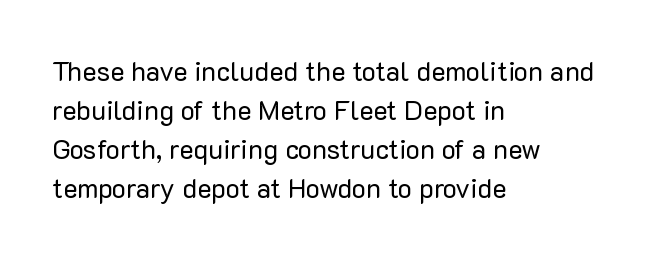
Q: Is the text bold? A: No.
Q: Is the text italic (slanted)? A: No, it is upright.
Q: Is the text underlined? A: No.
Q: How is the paragraph aligned? A: Left-aligned.
Q: Is the spacing between letters normal or unusually wide? A: Normal.
Q: Is the spacing between lines tight, normal or loose? A: Normal.
